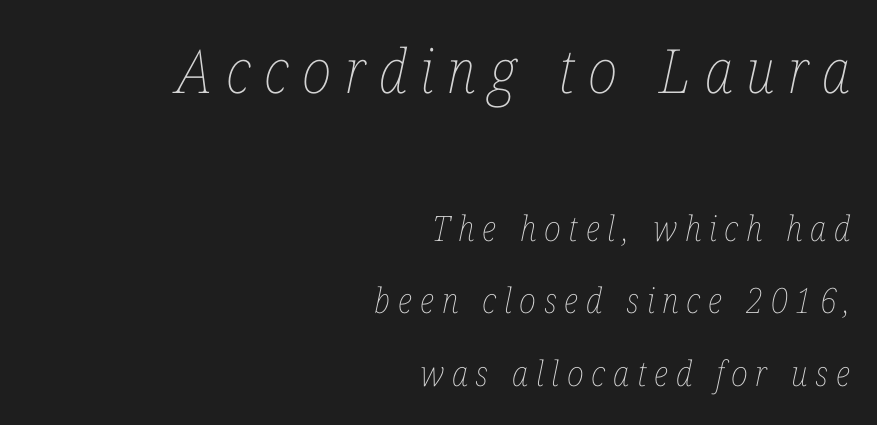
The image shows 61 px thin, condensed type, italic (leaning right); set right-aligned, loose line spacing (2.08x), unusually wide letter spacing (+0.22 em), not underlined; the first (top) block is 1.74x larger; low stroke contrast and a medium x-height.
